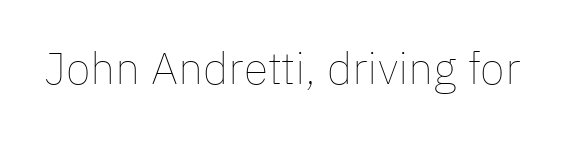
Q: Is the text bold? A: No.
Q: Is the text italic (slanted)? A: No, it is upright.
Q: Is the text underlined? A: No.
Q: Is the spacing between letters normal or unusually wide? A: Normal.
Q: Width (condensed, normal, or wide)? A: Normal.
Q: Stroke contrast? A: Low.
Q: x-height? A: Medium.
Q: Monospaced? A: No.
